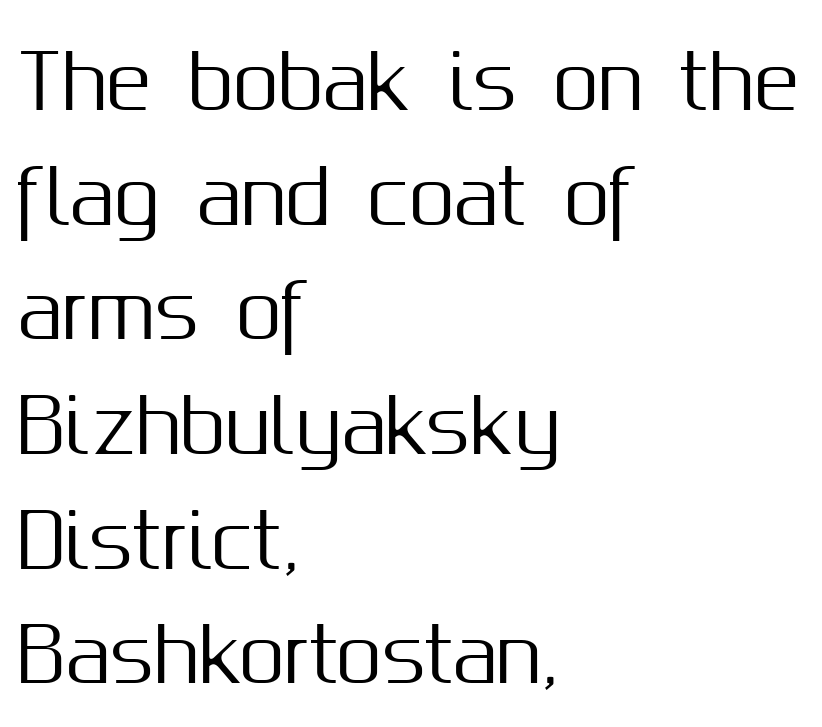
{"serif": "no", "italic": "no", "width": "normal", "stroke_contrast": "medium", "x_height": "medium", "monospaced": "no", "underline": "no", "align": "left", "line_spacing": "normal", "line_spacing_ratio": 1.55, "letter_spacing": "normal", "letter_spacing_em": 0.0, "glyph_px": 74}
